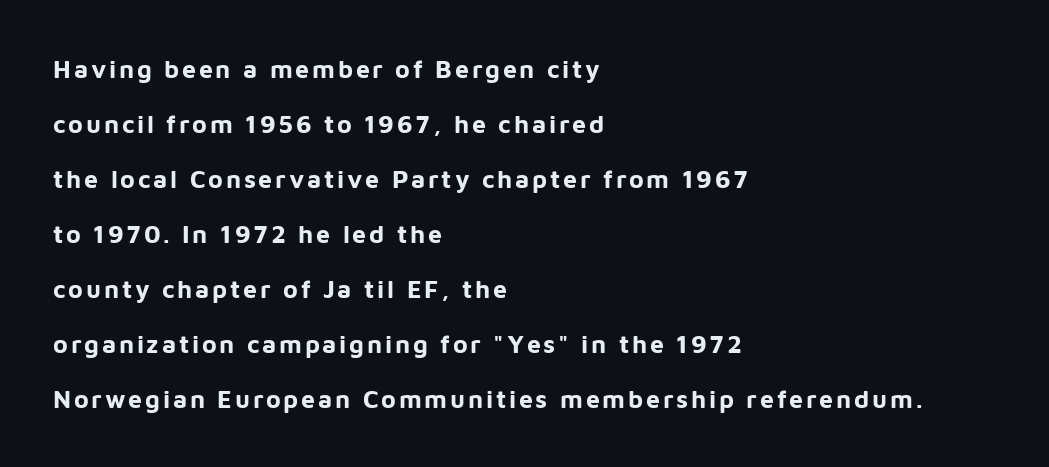
The image shows 25 px bold type, upright; set left-aligned, loose line spacing (2.2x), not underlined.
